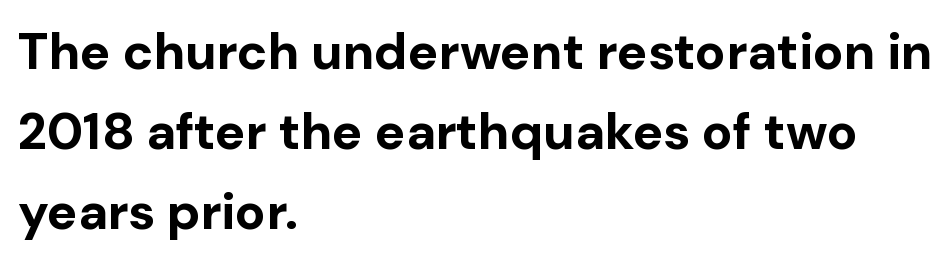
Q: Is the text bold? A: Yes.
Q: Is the text italic (slanted)? A: No, it is upright.
Q: Is the typeface a serif or a sans-serif typeface? A: Sans-serif.
Q: Is the text underlined? A: No.
Q: How is the paragraph aligned? A: Left-aligned.
Q: Is the spacing between letters normal or unusually wide? A: Normal.
Q: Is the spacing between lines tight, normal or loose? A: Normal.
Q: Width (condensed, normal, or wide)? A: Normal.
Q: Stroke contrast? A: Low.
Q: x-height? A: Medium.
Q: Monospaced? A: No.
